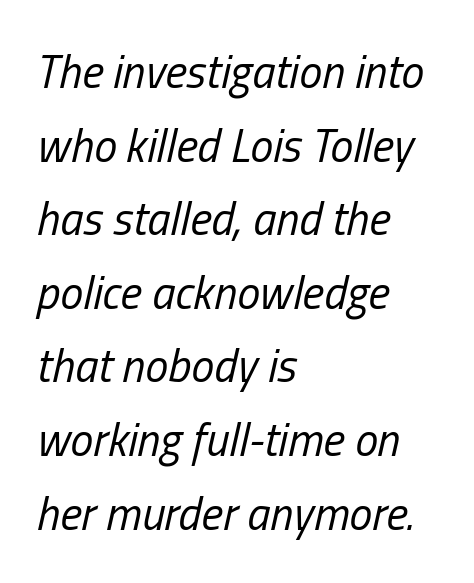
The image shows 46 px regular-weight, condensed type, italic (leaning right); set left-aligned, normal line spacing (1.6x), normal letter spacing, not underlined; low stroke contrast and a medium x-height.
